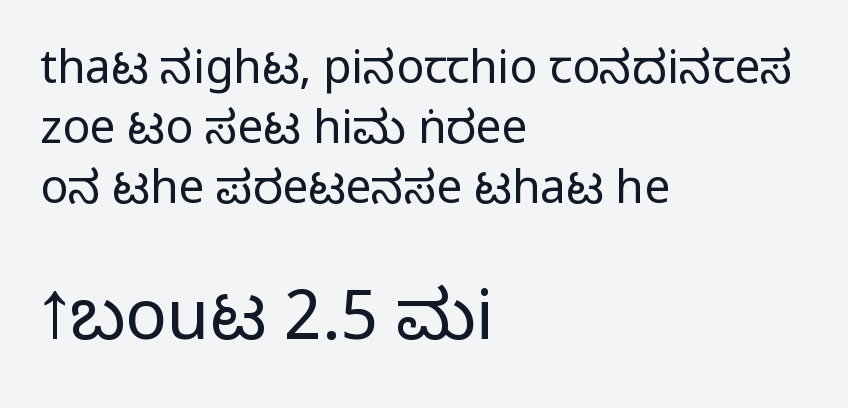
Q: Is the text italic (slanted)? A: No, it is upright.
Q: Is the typeface a serif or a sans-serif typeface? A: Sans-serif.
Q: Is the text underlined? A: No.
Q: How is the paragraph aligned? A: Left-aligned.
Q: Is the spacing between letters normal or unusually wide? A: Normal.
Q: Is the spacing between lines tight, normal or loose? A: Normal.
Q: Which block of text is set in a larger size, the first (top) or the second (bottom)? A: The second (bottom) one.
Q: Width (condensed, normal, or wide)? A: Condensed.
Q: Stroke contrast? A: Medium.
Q: Monospaced? A: No.
